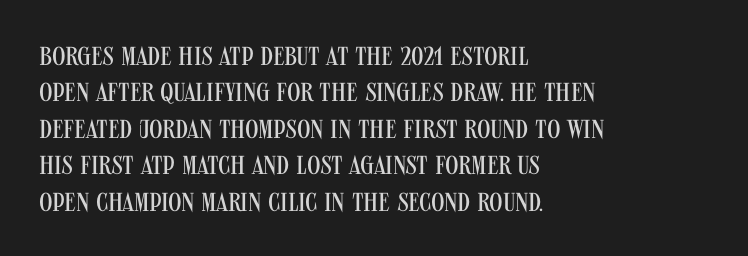
The image shows 26 px text type, upright; set left-aligned, normal line spacing (1.4x), normal letter spacing, not underlined.
